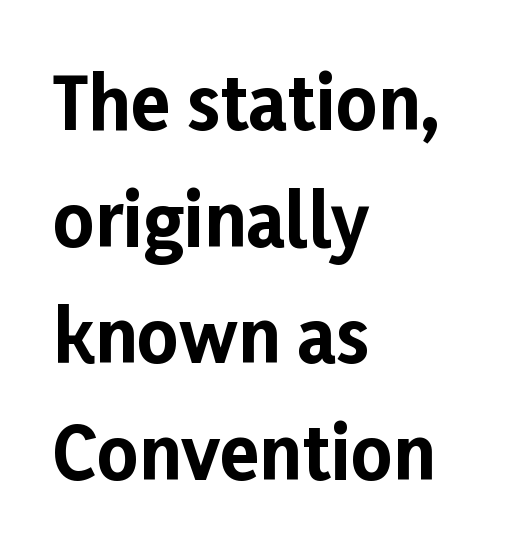
{"serif": "no", "italic": "no", "bold": "yes", "weight": "bold", "width": "normal", "stroke_contrast": "low", "x_height": "medium", "monospaced": "no", "underline": "no", "align": "left", "line_spacing": "normal", "line_spacing_ratio": 1.62, "letter_spacing": "normal", "letter_spacing_em": 0.0, "glyph_px": 72}
